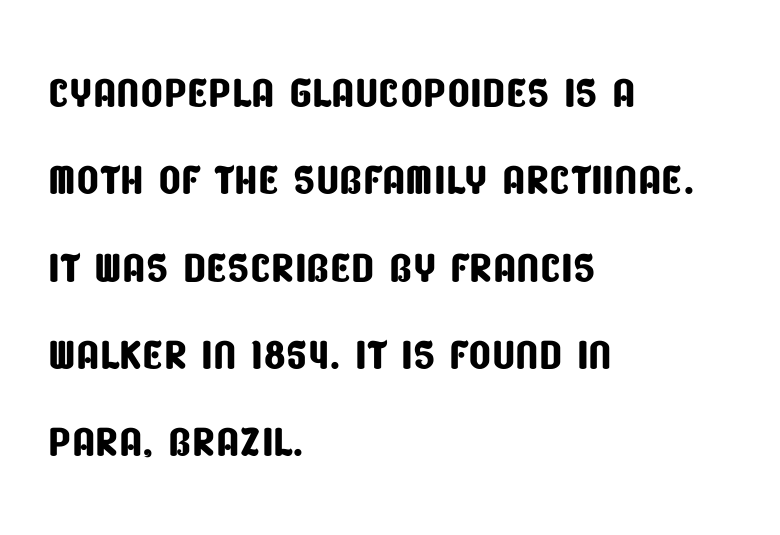
The image shows 59 px condensed sans-serif type; set left-aligned, normal line spacing (1.48x), normal letter spacing, not underlined; low stroke contrast and a large x-height.
